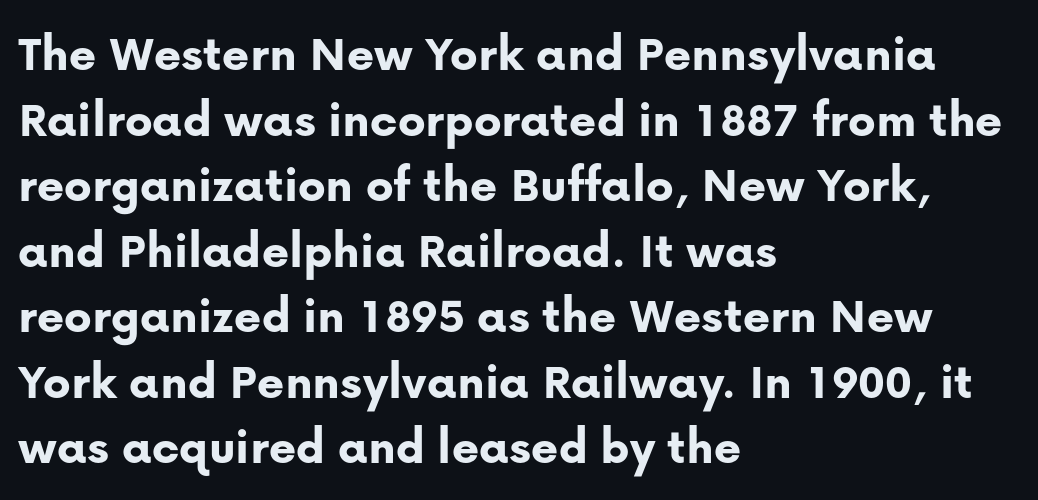
{"serif": "no", "italic": "no", "bold": "yes", "weight": "bold", "width": "normal", "stroke_contrast": "low", "x_height": "medium", "monospaced": "no", "underline": "no", "align": "left", "line_spacing": "normal", "line_spacing_ratio": 1.26, "letter_spacing": "normal", "letter_spacing_em": 0.0, "glyph_px": 52}
